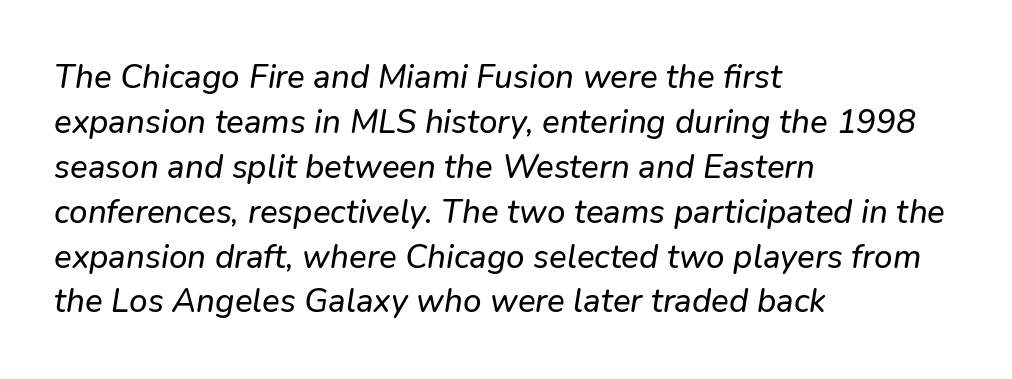
{"serif": "no", "width": "normal", "stroke_contrast": "low", "x_height": "medium", "monospaced": "no", "underline": "no", "align": "left", "line_spacing": "normal", "line_spacing_ratio": 1.36, "letter_spacing": "normal", "letter_spacing_em": 0.0, "glyph_px": 33}
